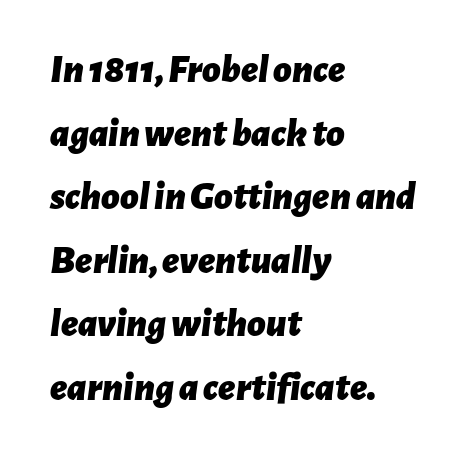
Q: Is the text bold? A: Yes.
Q: Is the text italic (slanted)? A: Yes, it leans right by about 7 degrees.
Q: Is the text underlined? A: No.
Q: How is the paragraph aligned? A: Left-aligned.
Q: Is the spacing between letters normal or unusually wide? A: Normal.
Q: Is the spacing between lines tight, normal or loose? A: Normal.
Q: Width (condensed, normal, or wide)? A: Normal.
Q: Stroke contrast? A: Low.
Q: x-height? A: Medium.
Q: Monospaced? A: No.
